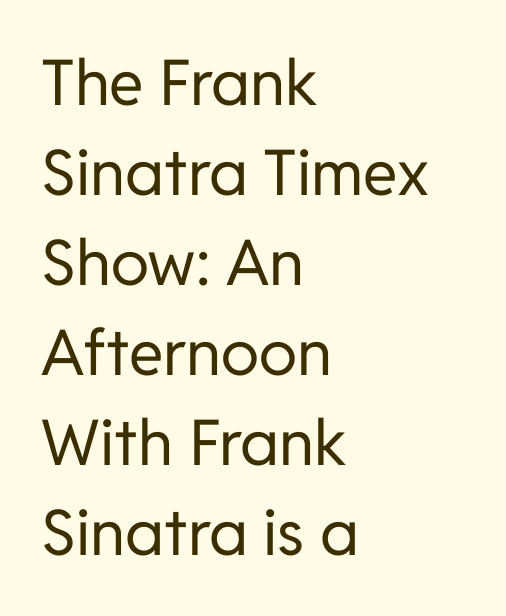
Stroke mass is kept to a normal reading level or below. Letterform terminals end flat and unadorned throughout the passage. The space between consecutive lines is moderate. Spacing verdict: proportional, widths tailored to each character.
